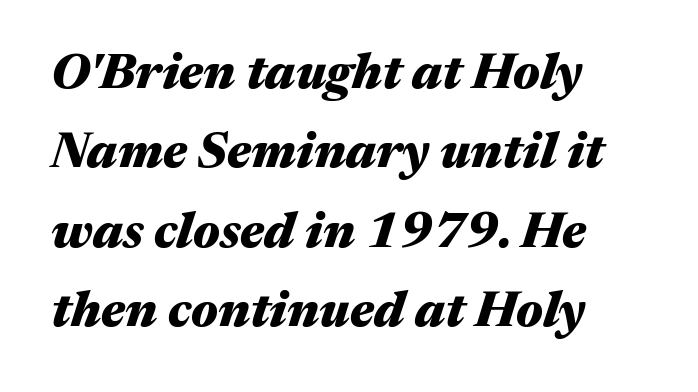
{"italic": "yes", "lean": "right", "slant_degrees": 17, "bold": "yes", "weight": "heavy", "width": "wide", "stroke_contrast": "medium", "x_height": "medium", "monospaced": "no", "underline": "no", "align": "left", "line_spacing": "normal", "line_spacing_ratio": 1.59, "letter_spacing": "normal", "letter_spacing_em": 0.0, "glyph_px": 50}
